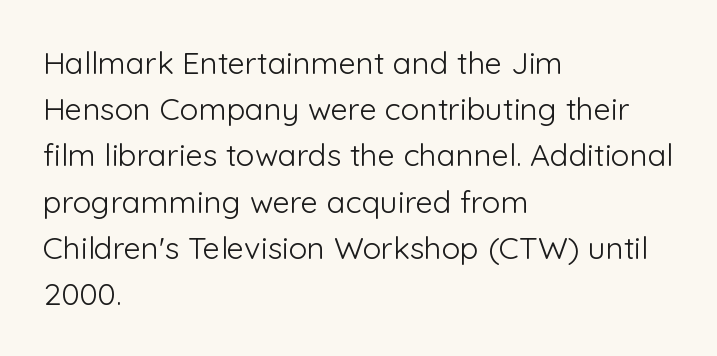
{"serif": "no", "italic": "no", "bold": "no", "weight": "light", "width": "normal", "stroke_contrast": "low", "x_height": "medium", "monospaced": "no", "underline": "no", "align": "left", "line_spacing": "normal", "line_spacing_ratio": 1.49, "letter_spacing": "normal", "letter_spacing_em": 0.0, "glyph_px": 31}
